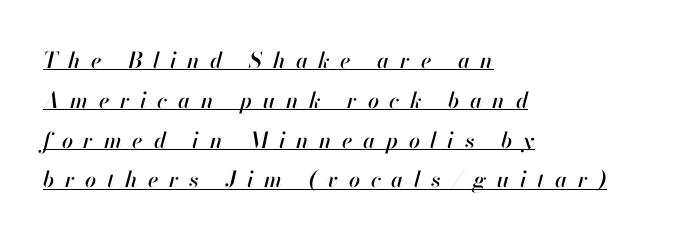
Q: Is the text italic (slanted)? A: Yes, it leans right by about 13 degrees.
Q: Is the text underlined? A: Yes.
Q: How is the paragraph aligned? A: Left-aligned.
Q: Is the spacing between letters normal or unusually wide? A: Unusually wide.
